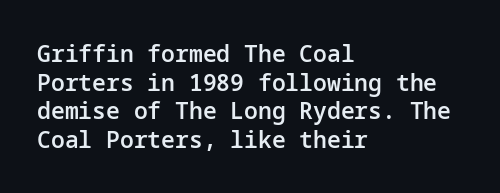
Q: Is the text bold? A: Semi-bold.
Q: Is the text italic (slanted)? A: No, it is upright.
Q: Is the text underlined? A: No.
Q: How is the paragraph aligned? A: Left-aligned.
Q: Is the spacing between letters normal or unusually wide? A: Normal.
Q: Is the spacing between lines tight, normal or loose? A: Normal.
